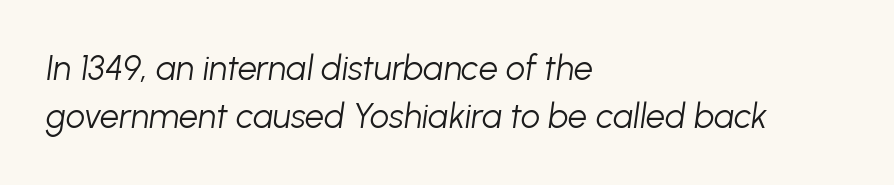
Looks like regular typesetting: each glyph gets only the width it needs. The strip under each line holds only bare page. Spacing between characters is what you'd get straight out of the box. Is the stroke heavy? The answer is a plain regular-or-lighter. Compared with ordinary roman type, these characters are visibly tilted.
